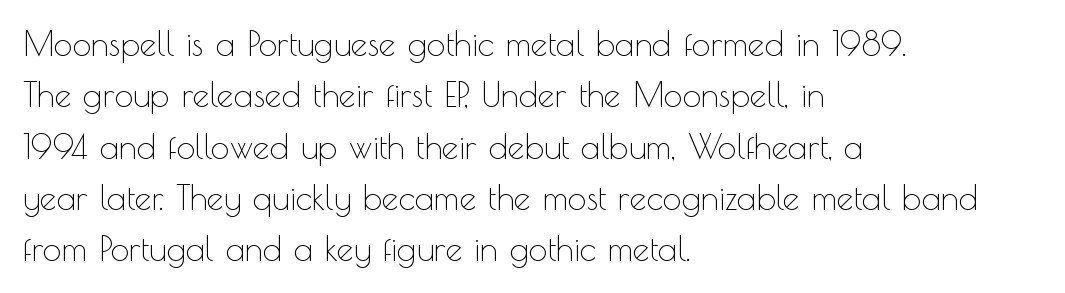
{"serif": "no", "italic": "no", "bold": "no", "weight": "thin", "width": "normal", "x_height": "small", "monospaced": "no", "underline": "no", "align": "left", "line_spacing": "normal", "line_spacing_ratio": 1.51, "letter_spacing": "normal", "letter_spacing_em": 0.0, "glyph_px": 34}
